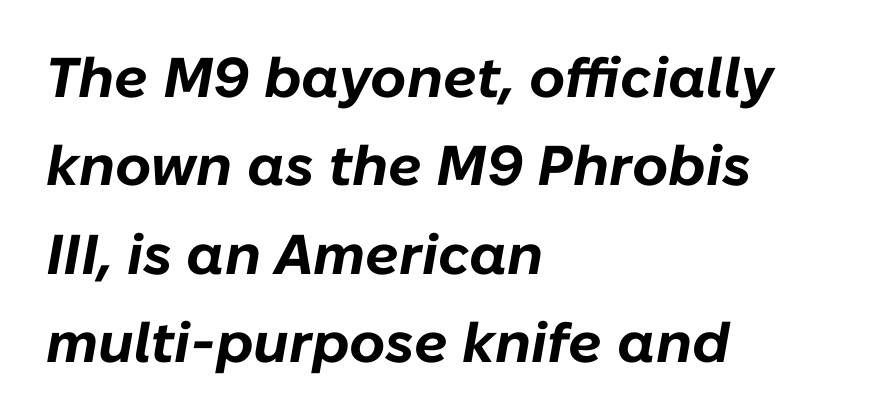
Q: Is the text bold? A: Yes.
Q: Is the text italic (slanted)? A: Yes, it leans right by about 10 degrees.
Q: Is the text underlined? A: No.
Q: How is the paragraph aligned? A: Left-aligned.
Q: Is the spacing between letters normal or unusually wide? A: Normal.
Q: Is the spacing between lines tight, normal or loose? A: Normal.
Q: Width (condensed, normal, or wide)? A: Normal.
Q: Stroke contrast? A: Low.
Q: x-height? A: Medium.
Q: Monospaced? A: No.
